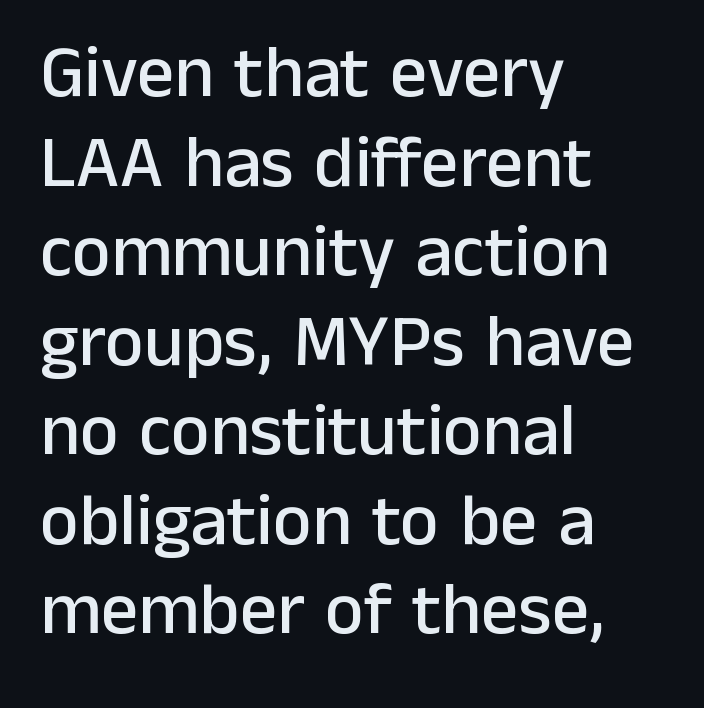
The image shows 74 px sans-serif type, upright; set left-aligned, line spacing 1.21x, normal letter spacing, not underlined; low stroke contrast and a medium x-height.
